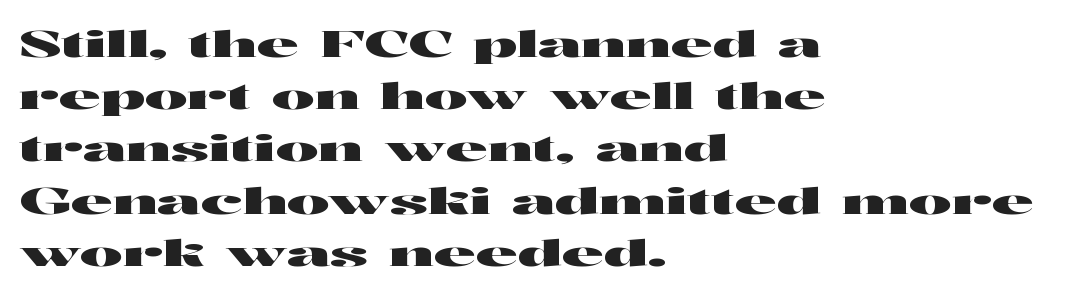
The image shows 36 px wide sans-serif type, upright; set left-aligned, normal line spacing (1.45x), normal letter spacing, not underlined; high stroke contrast and a medium x-height.
